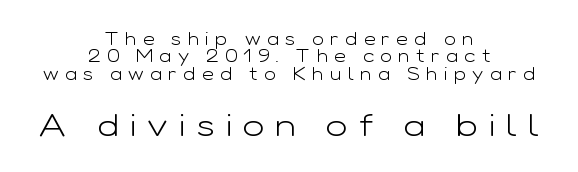
Q: Is the text bold? A: No.
Q: Is the text italic (slanted)? A: No, it is upright.
Q: Is the typeface a serif or a sans-serif typeface? A: Sans-serif.
Q: Is the text underlined? A: No.
Q: How is the paragraph aligned? A: Centered.
Q: Is the spacing between letters normal or unusually wide? A: Unusually wide.
Q: Is the spacing between lines tight, normal or loose? A: Tight.
Q: Which block of text is set in a larger size, the first (top) or the second (bottom)? A: The second (bottom) one.
Q: Width (condensed, normal, or wide)? A: Wide.
Q: Stroke contrast? A: Low.
Q: x-height? A: Medium.
Q: Monospaced? A: No.
